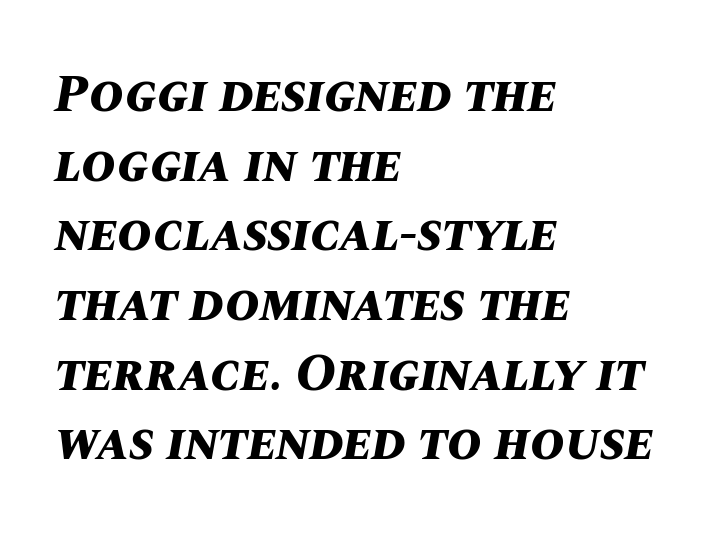
The image shows 52 px bold type, italic (leaning right); set left-aligned, normal line spacing (1.34x), normal letter spacing, not underlined; medium stroke contrast and a large x-height.
